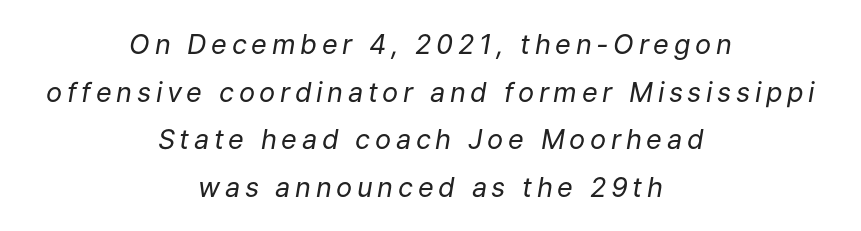
The image shows 27 px text type, italic (leaning right); set centered, line spacing 1.76x, not underlined.
